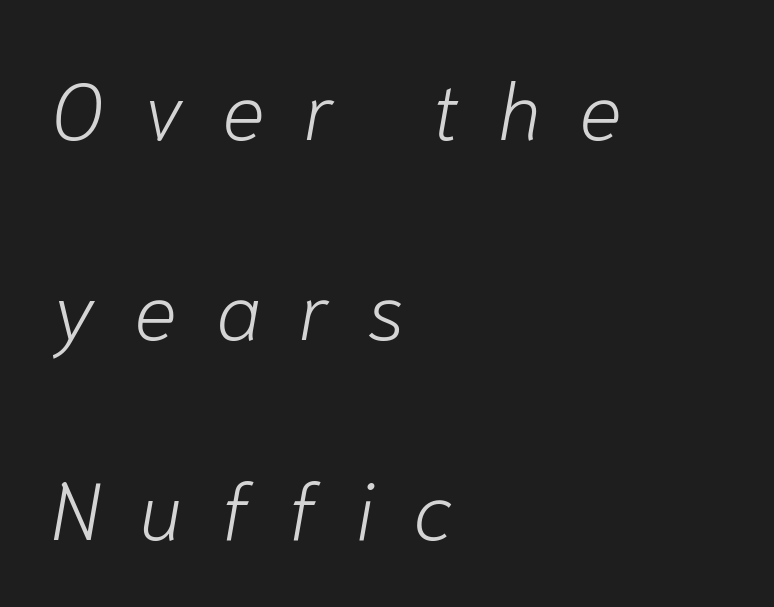
Q: Is the text bold? A: No.
Q: Is the text italic (slanted)? A: Yes, it leans right by about 10 degrees.
Q: Is the text underlined? A: No.
Q: How is the paragraph aligned? A: Left-aligned.
Q: Is the spacing between letters normal or unusually wide? A: Unusually wide.
Q: Is the spacing between lines tight, normal or loose? A: Loose.
Q: Width (condensed, normal, or wide)? A: Normal.
Q: Stroke contrast? A: Low.
Q: x-height? A: Medium.
Q: Monospaced? A: No.
